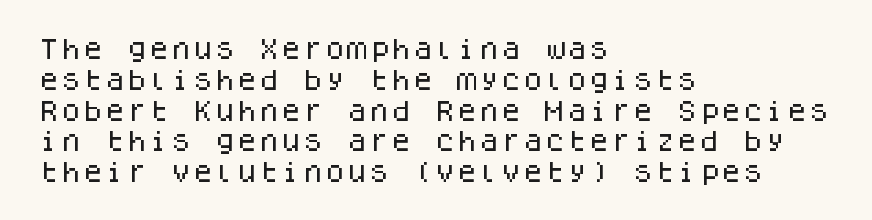
{"italic": "no", "underline": "no", "align": "left", "line_spacing": "normal", "line_spacing_ratio": 1.4, "letter_spacing": "normal", "letter_spacing_em": 0.0, "glyph_px": 22}
